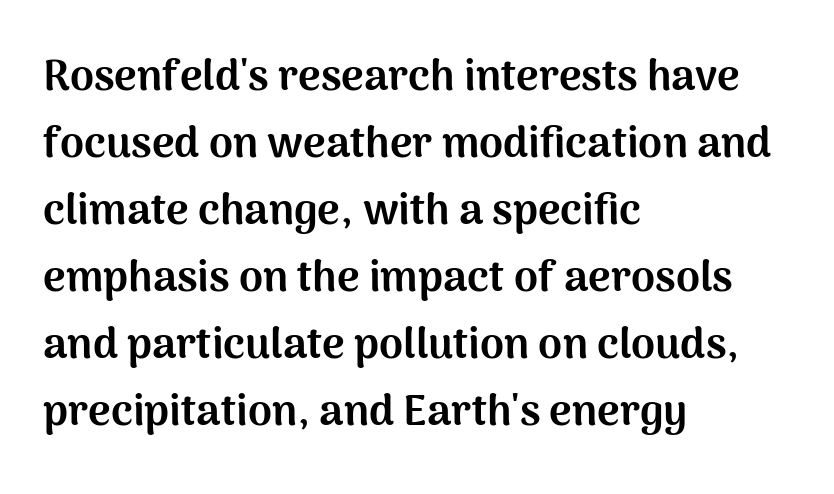
{"serif": "no", "italic": "no", "bold": "yes", "weight": "bold", "width": "normal", "stroke_contrast": "medium", "x_height": "medium", "monospaced": "no", "underline": "no", "align": "left", "line_spacing": "normal", "line_spacing_ratio": 1.56, "letter_spacing": "normal", "letter_spacing_em": 0.0, "glyph_px": 43}
